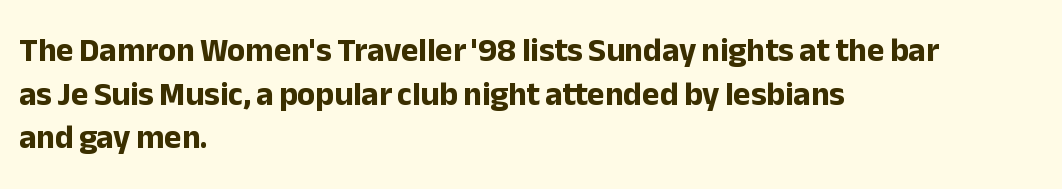
Q: Is the text bold? A: Yes.
Q: Is the text italic (slanted)? A: No, it is upright.
Q: Is the typeface a serif or a sans-serif typeface? A: Sans-serif.
Q: Is the text underlined? A: No.
Q: How is the paragraph aligned? A: Left-aligned.
Q: Is the spacing between letters normal or unusually wide? A: Normal.
Q: Is the spacing between lines tight, normal or loose? A: Normal.
Q: Width (condensed, normal, or wide)? A: Normal.
Q: Stroke contrast? A: Low.
Q: x-height? A: Medium.
Q: Monospaced? A: No.
